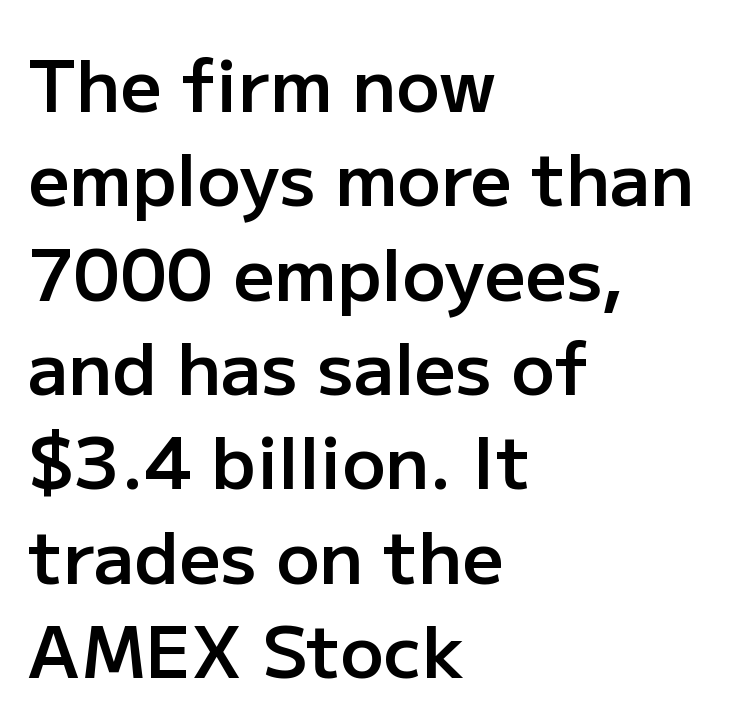
The image shows 72 px semibold sans-serif type, upright; set left-aligned, normal line spacing (1.31x), normal letter spacing, not underlined; low stroke contrast and a medium x-height.
